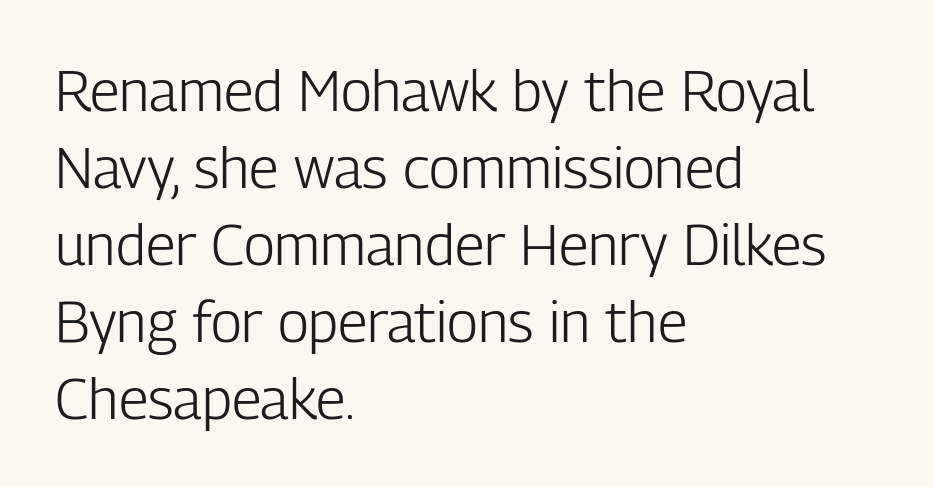
{"serif": "no", "italic": "no", "bold": "no", "weight": "light", "width": "condensed", "stroke_contrast": "low", "x_height": "medium", "monospaced": "no", "underline": "no", "align": "left", "line_spacing": "normal", "line_spacing_ratio": 1.35, "letter_spacing": "normal", "letter_spacing_em": 0.0, "glyph_px": 57}
